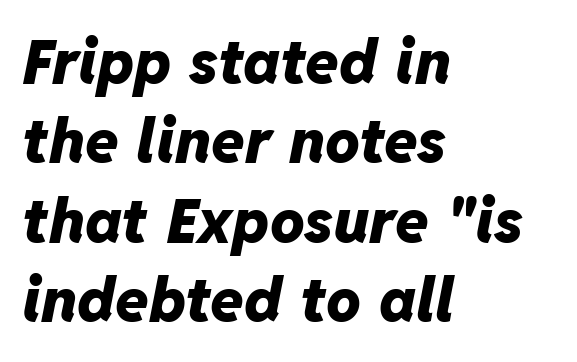
An italicized treatment has been applied to the whole sample. Students, note that the glyphs here touch the page at normal intervals. Heavy-handed strokes throughout: this text is bold. Here the designer chose a conventional face with non-uniform glyph widths.
